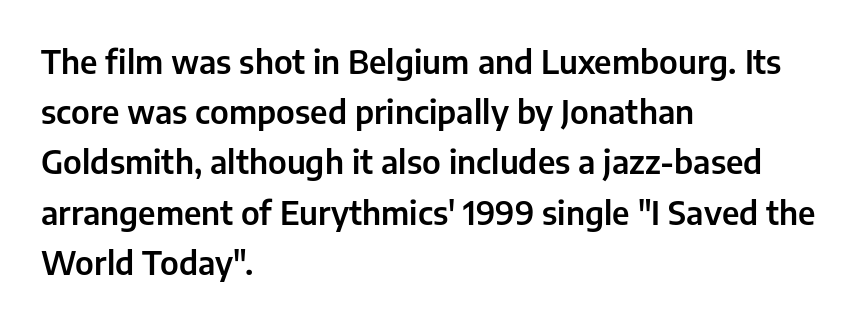
Q: Is the text italic (slanted)? A: No, it is upright.
Q: Is the typeface a serif or a sans-serif typeface? A: Sans-serif.
Q: Is the text underlined? A: No.
Q: How is the paragraph aligned? A: Left-aligned.
Q: Is the spacing between letters normal or unusually wide? A: Normal.
Q: Is the spacing between lines tight, normal or loose? A: Normal.
Q: Width (condensed, normal, or wide)? A: Normal.
Q: Stroke contrast? A: Low.
Q: x-height? A: Medium.
Q: Monospaced? A: No.
